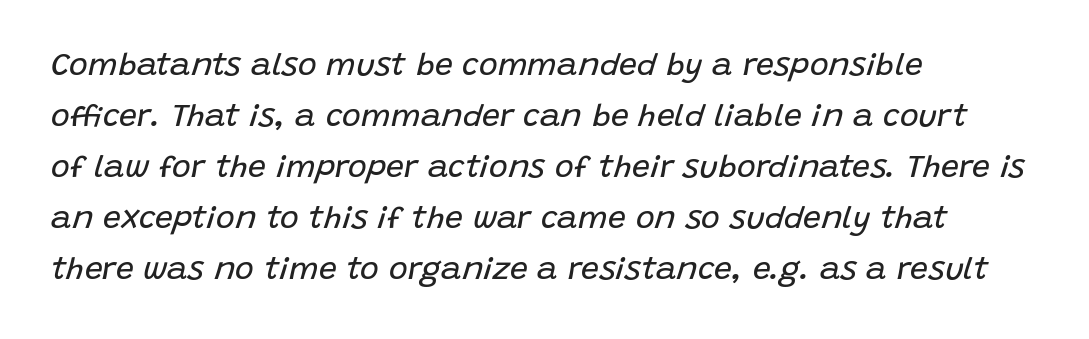
Q: Is the text bold? A: No.
Q: Is the text italic (slanted)? A: Yes, it leans right by about 15 degrees.
Q: Is the text underlined? A: No.
Q: How is the paragraph aligned? A: Left-aligned.
Q: Is the spacing between letters normal or unusually wide? A: Normal.
Q: Is the spacing between lines tight, normal or loose? A: Normal.
Q: Width (condensed, normal, or wide)? A: Normal.
Q: Stroke contrast? A: Low.
Q: x-height? A: Large.
Q: Monospaced? A: No.
